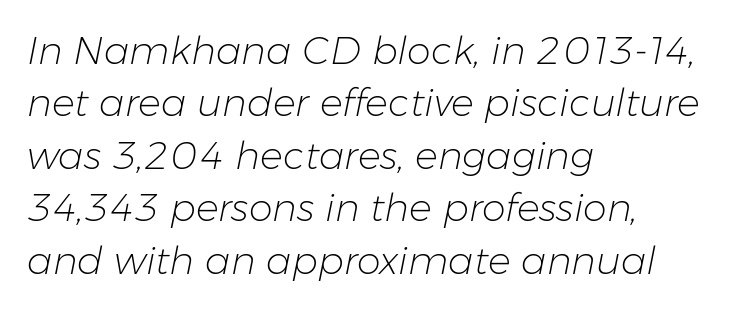
Q: Is the text bold? A: No.
Q: Is the text italic (slanted)? A: Yes, it leans right by about 11 degrees.
Q: Is the text underlined? A: No.
Q: How is the paragraph aligned? A: Left-aligned.
Q: Is the spacing between letters normal or unusually wide? A: Normal.
Q: Is the spacing between lines tight, normal or loose? A: Normal.
Q: Width (condensed, normal, or wide)? A: Normal.
Q: Stroke contrast? A: Low.
Q: x-height? A: Medium.
Q: Monospaced? A: No.
